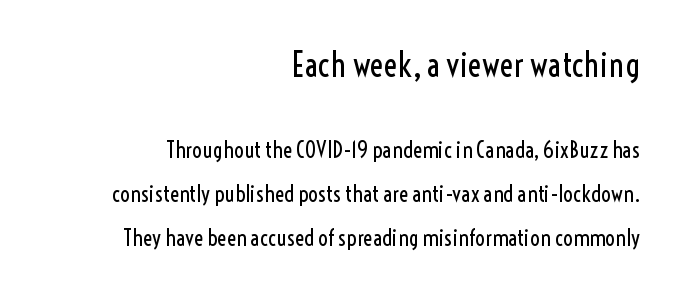
The passage shown is not underscored anywhere. The more generous point size was reserved for the upper chunk. Posture: upright roman. In CSS terms this would be text-align: right.
